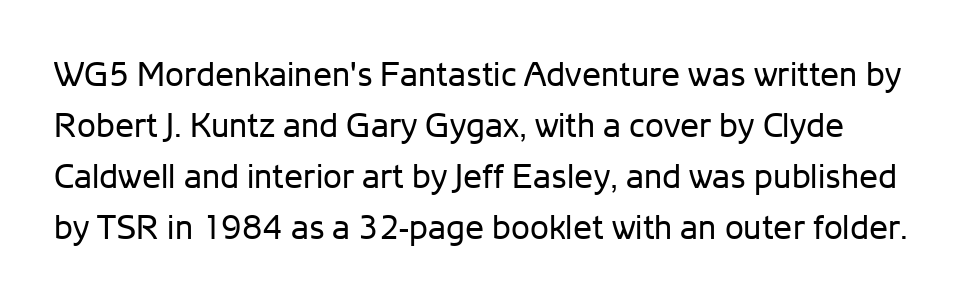
The image shows 34 px regular-weight sans-serif type, upright; set normal line spacing (1.5x), normal letter spacing, not underlined; low stroke contrast and a medium x-height.
